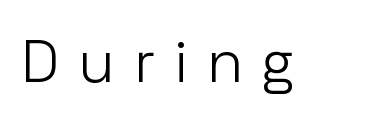
Spacing verdict: proportional, widths tailored to each character. The lettering stays uniformly vertical, giving the passage a roman look. The letterforms stand isolated, each surrounded by extra space. Heft: none added — not bold. Nothing sits at the stroke ends, so this counts as sans-serif. The foot of each line stays bare and open.
